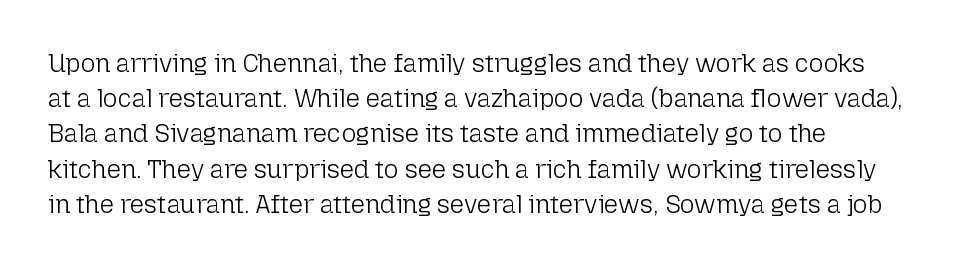
{"italic": "no", "bold": "no", "underline": "no", "line_spacing": "normal", "line_spacing_ratio": 1.41, "letter_spacing": "normal", "letter_spacing_em": 0.0, "glyph_px": 25}
